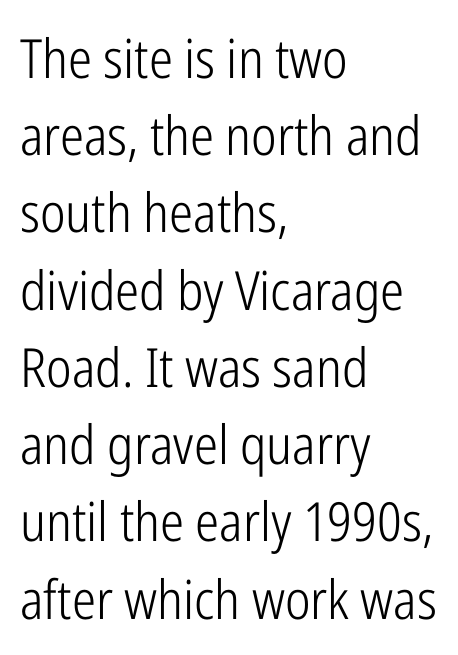
Q: Is the text bold? A: No.
Q: Is the text italic (slanted)? A: No, it is upright.
Q: Is the typeface a serif or a sans-serif typeface? A: Sans-serif.
Q: Is the text underlined? A: No.
Q: How is the paragraph aligned? A: Left-aligned.
Q: Is the spacing between letters normal or unusually wide? A: Normal.
Q: Is the spacing between lines tight, normal or loose? A: Normal.
Q: Width (condensed, normal, or wide)? A: Condensed.
Q: Stroke contrast? A: Low.
Q: x-height? A: Medium.
Q: Monospaced? A: No.
